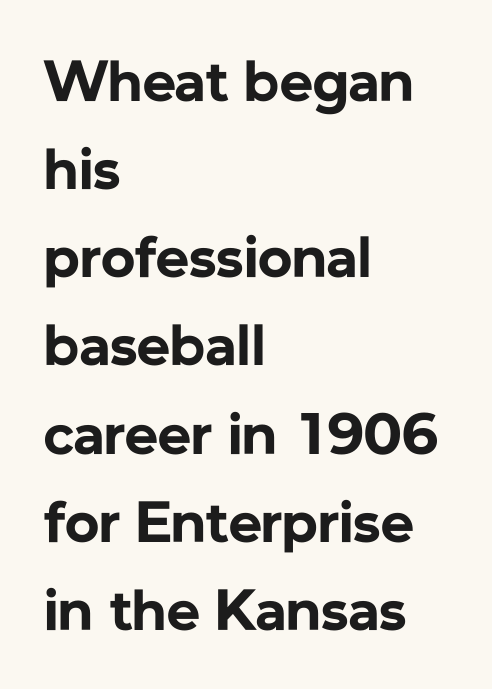
{"serif": "no", "italic": "no", "bold": "yes", "weight": "bold", "width": "normal", "stroke_contrast": "low", "x_height": "medium", "monospaced": "no", "underline": "no", "align": "left", "line_spacing": "normal", "line_spacing_ratio": 1.52, "letter_spacing": "normal", "letter_spacing_em": 0.0, "glyph_px": 58}
